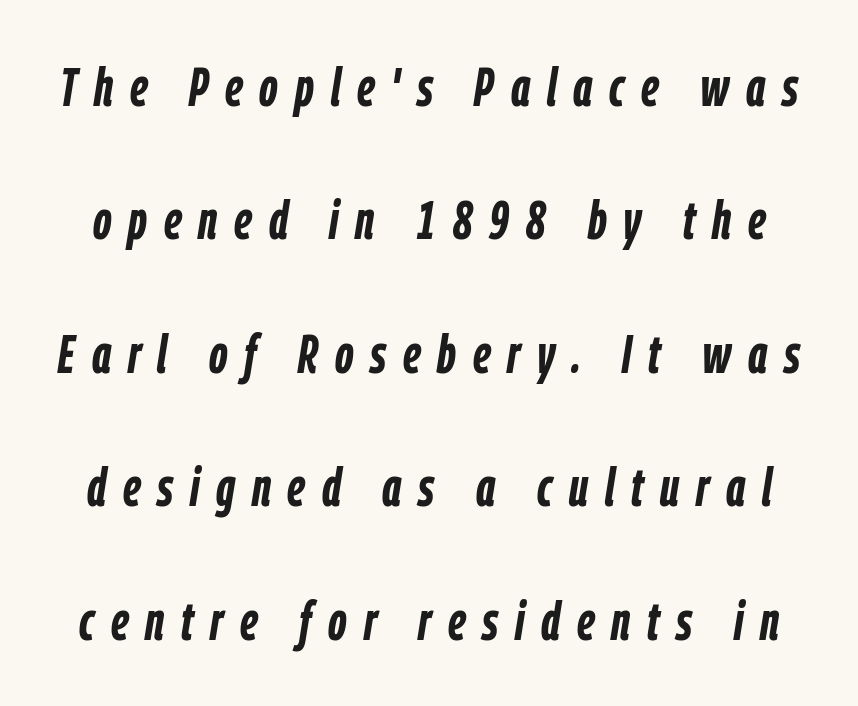
The image shows 54 px semibold, condensed type, italic (leaning right); set loose line spacing (2.47x), unusually wide letter spacing (+0.31 em), not underlined; low stroke contrast and a medium x-height.
